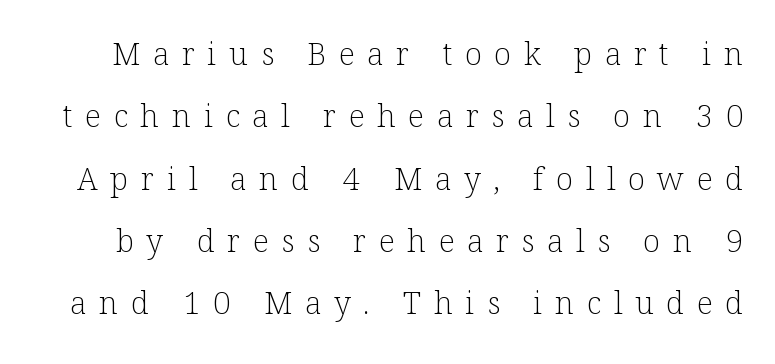
The image shows 31 px light serif type, upright; set loose line spacing (2.01x), unusually wide letter spacing (+0.41 em), not underlined; low stroke contrast and a medium x-height.
